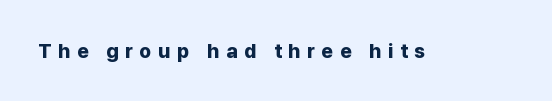
This is heavy type, rendered in bold. Caption: expanded tracking, letters set apart. Tall strokes in this sample are plumb rather than angled. Type without underlining.
